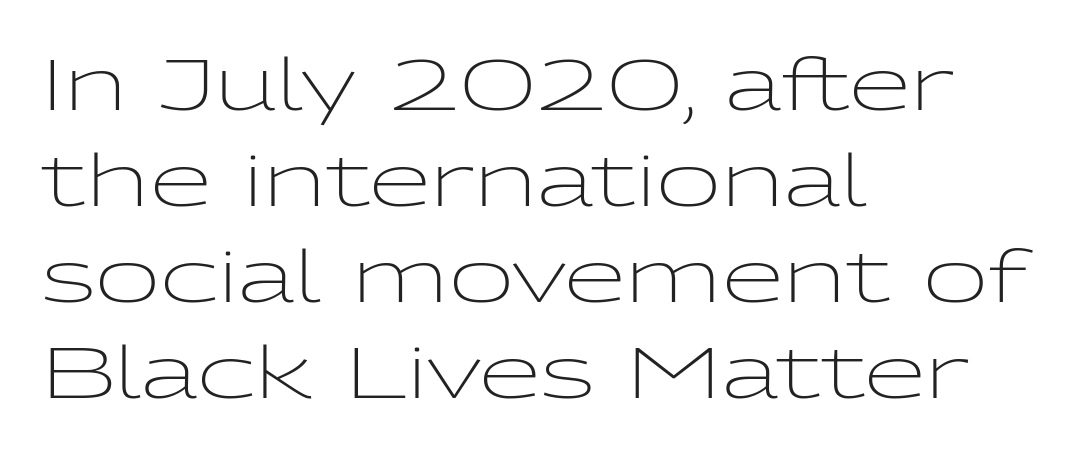
Q: Is the text bold? A: No.
Q: Is the text italic (slanted)? A: No, it is upright.
Q: Is the typeface a serif or a sans-serif typeface? A: Sans-serif.
Q: Is the text underlined? A: No.
Q: How is the paragraph aligned? A: Left-aligned.
Q: Is the spacing between letters normal or unusually wide? A: Normal.
Q: Is the spacing between lines tight, normal or loose? A: Normal.
Q: Width (condensed, normal, or wide)? A: Wide.
Q: Stroke contrast? A: Low.
Q: x-height? A: Medium.
Q: Monospaced? A: No.
